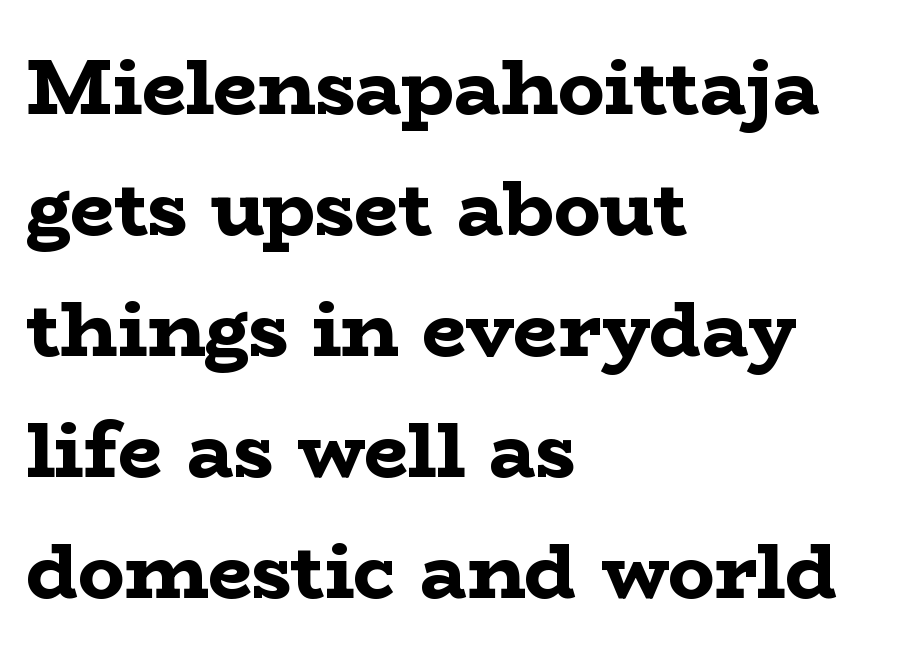
Q: Is the text bold? A: Yes.
Q: Is the text italic (slanted)? A: No, it is upright.
Q: Is the typeface a serif or a sans-serif typeface? A: Serif.
Q: Is the text underlined? A: No.
Q: How is the paragraph aligned? A: Left-aligned.
Q: Is the spacing between letters normal or unusually wide? A: Normal.
Q: Is the spacing between lines tight, normal or loose? A: Normal.
Q: Width (condensed, normal, or wide)? A: Wide.
Q: Stroke contrast? A: Low.
Q: x-height? A: Medium.
Q: Monospaced? A: No.
